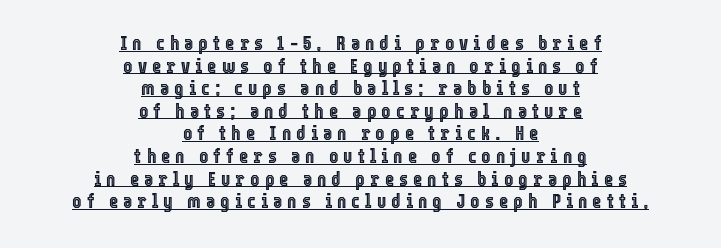
The image shows 20 px text type, upright; set centered, tight line spacing (1.13x), unusually wide letter spacing (+0.25 em), underlined.
